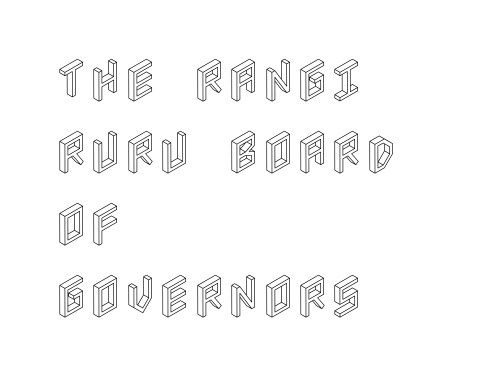
{"italic": "no", "width": "condensed", "x_height": "large", "underline": "no", "align": "left", "line_spacing": "normal", "line_spacing_ratio": 1.53, "letter_spacing": "normal", "letter_spacing_em": 0.0, "glyph_px": 47}
